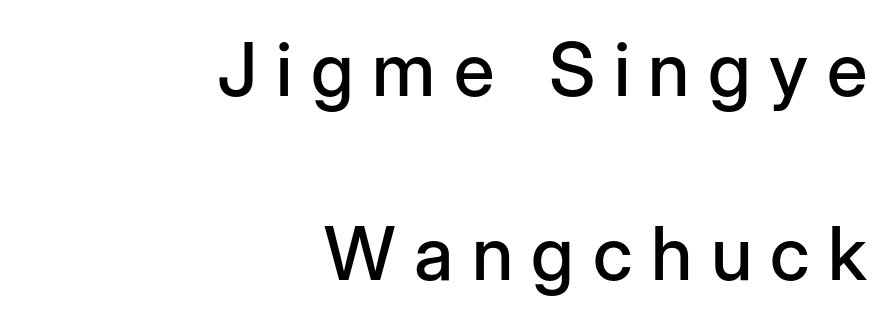
{"serif": "no", "italic": "no", "width": "normal", "stroke_contrast": "low", "x_height": "medium", "monospaced": "no", "underline": "no", "align": "right", "line_spacing": "loose", "line_spacing_ratio": 2.49, "letter_spacing": "wide", "letter_spacing_em": 0.25, "glyph_px": 74}
